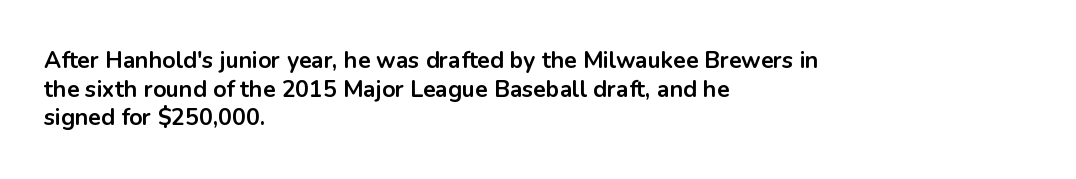
Every character sits straight up, as roman type does. Stroke thickness is high; the sample reads as a true bold. Inter-character spacing is left at the font's built-in metrics. Casual observation: everything's shoved over to the left. The specimen omits any rule beneath the text block's lines.
